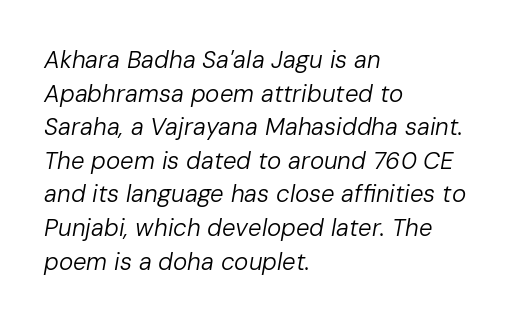
Casual observation: everything's shoved over to the left. Descenders hang freely into open space. The specimen reads as italic at a glance. The type is set solid horizontally, with unmodified tracking. A light-to-regular cut is what we see here. The rows are spaced the way most documents space them.
